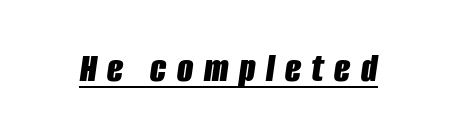
Q: Is the text bold? A: Yes.
Q: Is the text italic (slanted)? A: Yes, it leans right by about 8 degrees.
Q: Is the text underlined? A: Yes.
Q: Is the spacing between letters normal or unusually wide? A: Unusually wide.
Q: Width (condensed, normal, or wide)? A: Condensed.
Q: Stroke contrast? A: Low.
Q: x-height? A: Large.
Q: Monospaced? A: No.
